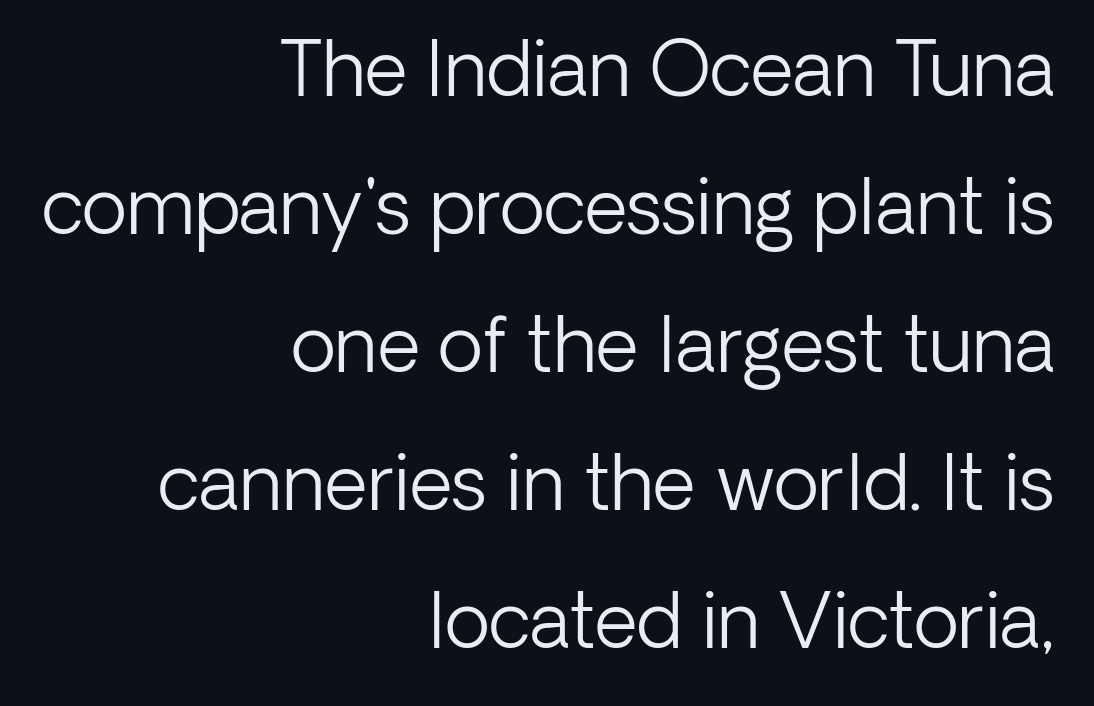
The space directly below the letters is spotless. Font category for this specimen: sans-serif. You could not count columns in this text — the font is proportionally spaced. Characters remain perfectly vertical along every line. Line ends are locked; line starts wander.
